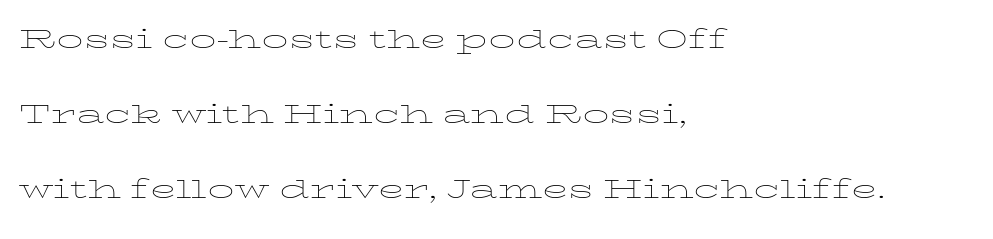
{"italic": "no", "bold": "no", "weight": "thin", "width": "wide", "stroke_contrast": "low", "x_height": "medium", "monospaced": "no", "underline": "no", "align": "left", "line_spacing": "loose", "line_spacing_ratio": 2.14, "letter_spacing": "normal", "letter_spacing_em": 0.0, "glyph_px": 35}
